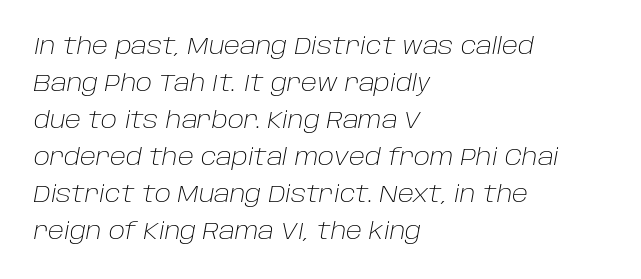
Q: Is the text bold? A: No.
Q: Is the text italic (slanted)? A: Yes, it leans right by about 10 degrees.
Q: Is the text underlined? A: No.
Q: How is the paragraph aligned? A: Left-aligned.
Q: Is the spacing between letters normal or unusually wide? A: Normal.
Q: Is the spacing between lines tight, normal or loose? A: Normal.
